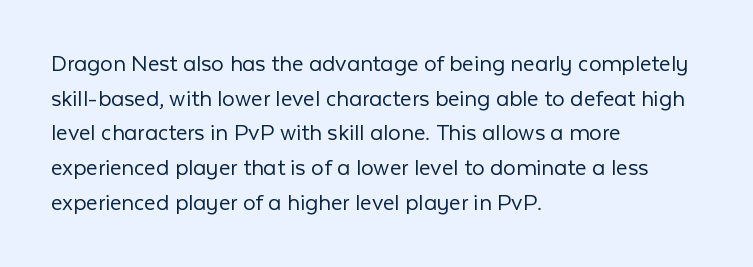
Q: Is the text bold? A: No.
Q: Is the text italic (slanted)? A: No, it is upright.
Q: Is the text underlined? A: No.
Q: How is the paragraph aligned? A: Left-aligned.
Q: Is the spacing between letters normal or unusually wide? A: Normal.
Q: Is the spacing between lines tight, normal or loose? A: Normal.
